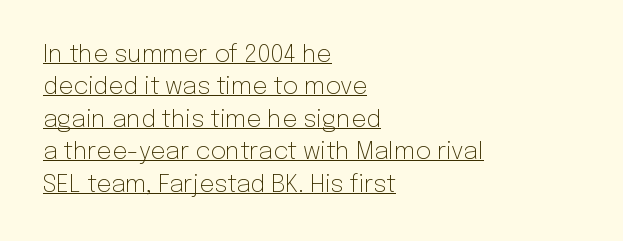
Q: Is the text bold? A: No.
Q: Is the text italic (slanted)? A: No, it is upright.
Q: Is the text underlined? A: Yes.
Q: How is the paragraph aligned? A: Left-aligned.
Q: Is the spacing between letters normal or unusually wide? A: Normal.
Q: Is the spacing between lines tight, normal or loose? A: Normal.
